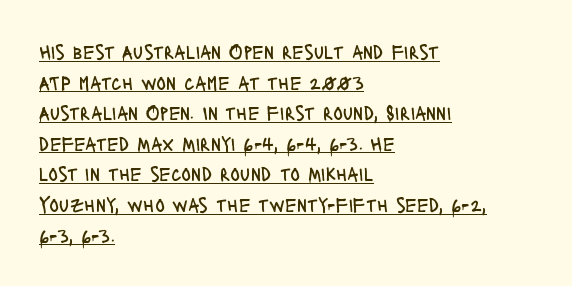
The designer left line spacing at the default. No italicization has been applied; the sample stays upright. Compared with typical body copy, the letter spacing here is the same. Vertical stems look standard width or narrower in stroke.
